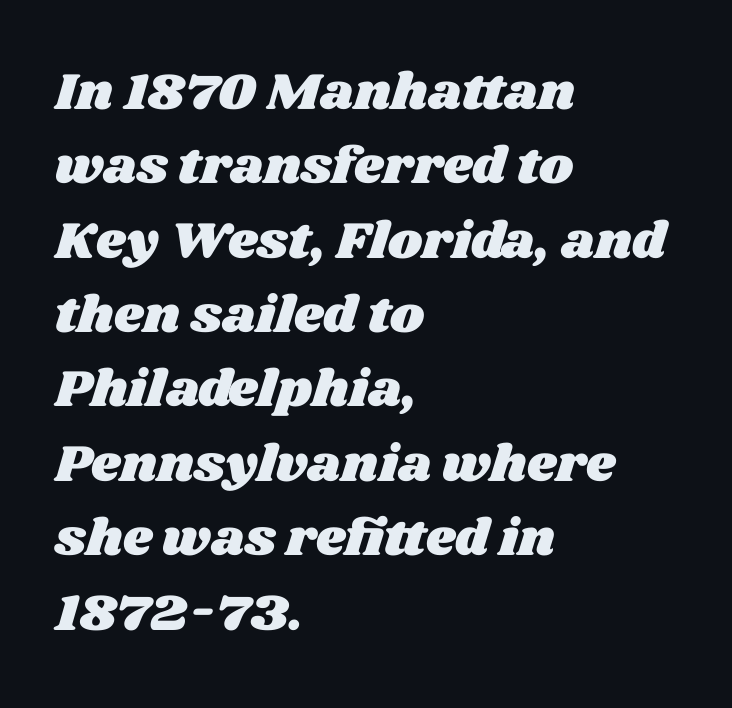
The rag falls on the right side of this text block. Proportional: the letters do not fall into vertical columns. The rows are spaced the way most documents space them. Decoration check: the copy has no underline. How are the letters spaced? Ordinarily, with no added tracking.
